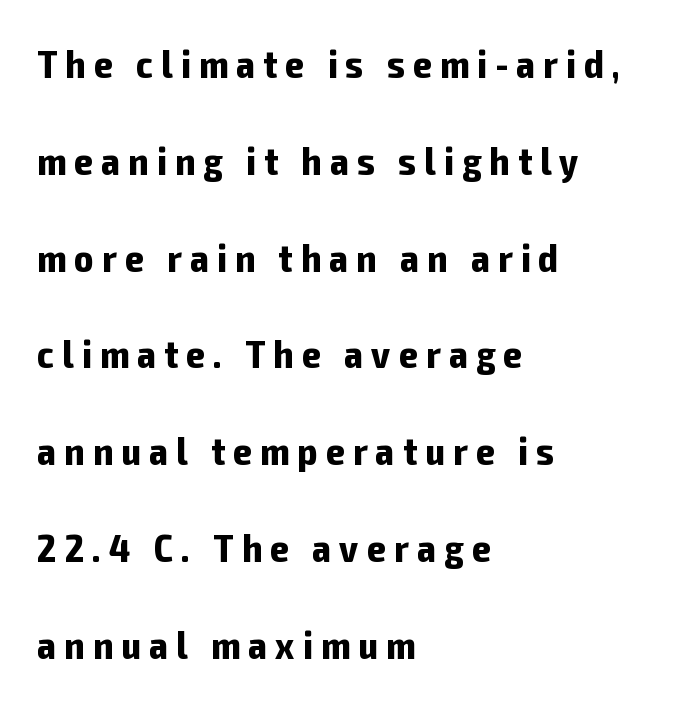
Q: Is the text bold? A: Yes.
Q: Is the text italic (slanted)? A: No, it is upright.
Q: Is the typeface a serif or a sans-serif typeface? A: Sans-serif.
Q: Is the text underlined? A: No.
Q: How is the paragraph aligned? A: Left-aligned.
Q: Is the spacing between letters normal or unusually wide? A: Unusually wide.
Q: Is the spacing between lines tight, normal or loose? A: Loose.
Q: Width (condensed, normal, or wide)? A: Condensed.
Q: Stroke contrast? A: Low.
Q: x-height? A: Medium.
Q: Monospaced? A: No.
